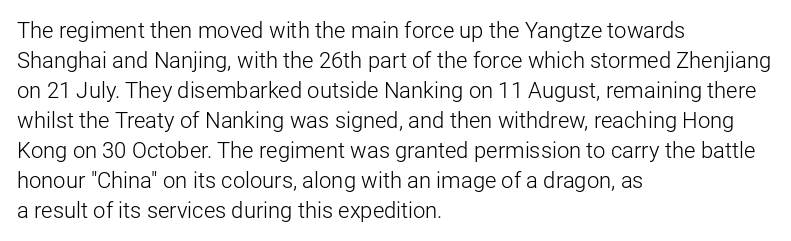
The image shows 22 px text type, upright; set left-aligned, normal line spacing (1.36x), normal letter spacing, not underlined.
